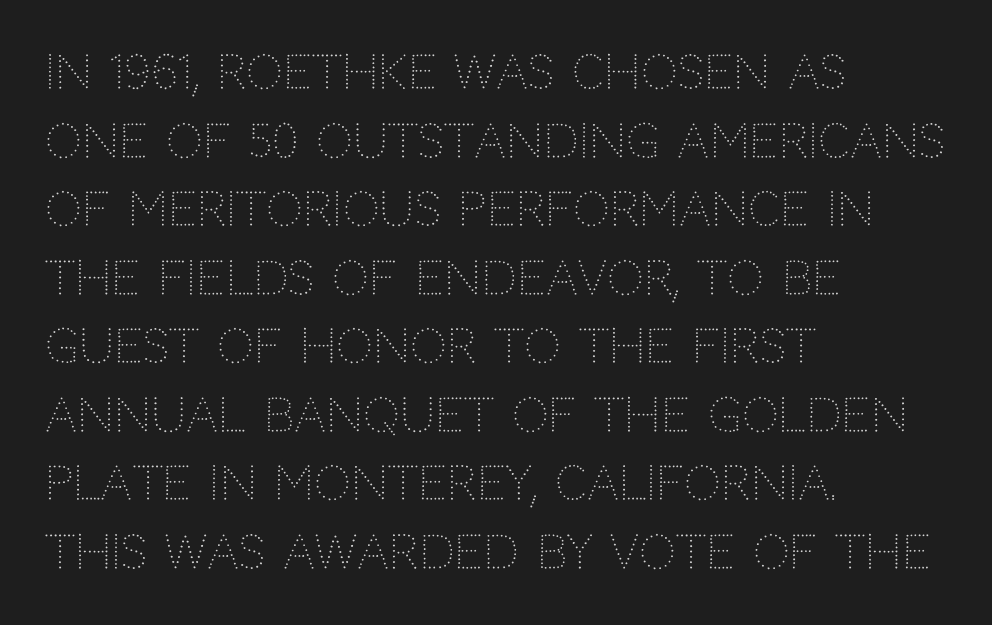
The image shows 46 px light sans-serif type, upright; set left-aligned, normal line spacing (1.49x), normal letter spacing, not underlined; low stroke contrast and a large x-height.
